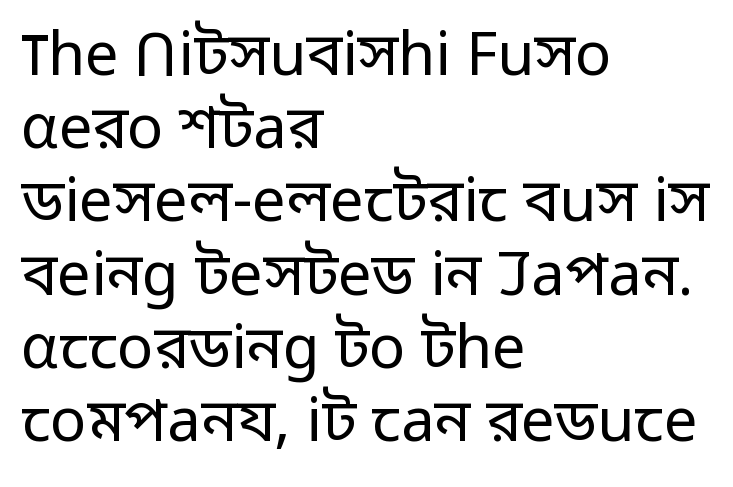
Q: Is the text bold? A: No.
Q: Is the text italic (slanted)? A: No, it is upright.
Q: Is the typeface a serif or a sans-serif typeface? A: Sans-serif.
Q: Is the text underlined? A: No.
Q: How is the paragraph aligned? A: Left-aligned.
Q: Is the spacing between letters normal or unusually wide? A: Normal.
Q: Width (condensed, normal, or wide)? A: Normal.
Q: Stroke contrast? A: Low.
Q: x-height? A: Medium.
Q: Monospaced? A: No.
